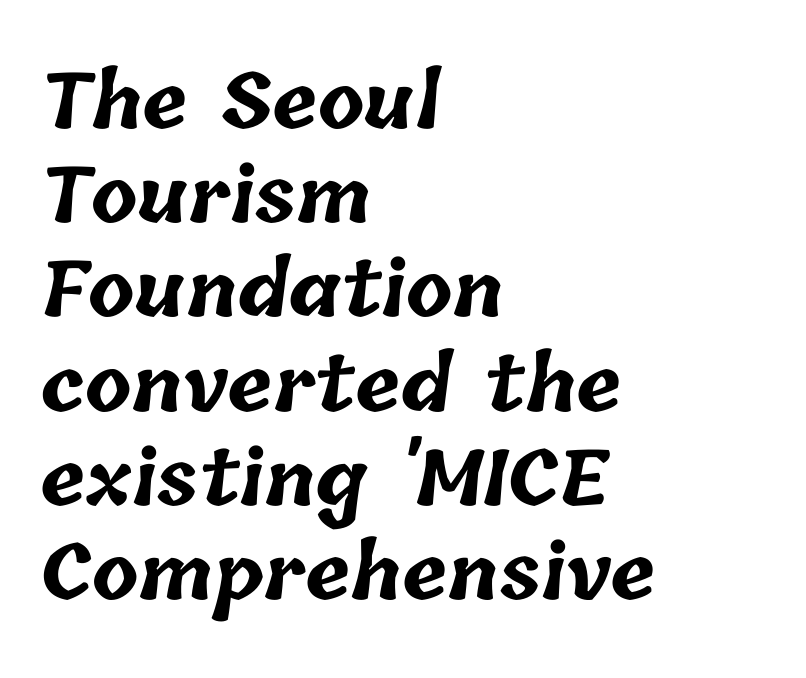
{"bold": "yes", "weight": "bold", "width": "normal", "stroke_contrast": "low", "x_height": "medium", "monospaced": "no", "underline": "no", "align": "left", "line_spacing_ratio": 1.24, "letter_spacing": "normal", "letter_spacing_em": 0.0, "glyph_px": 76}
